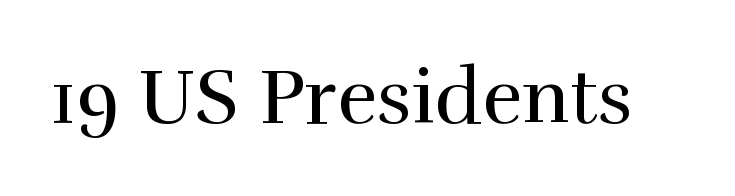
Q: Is the text bold? A: No.
Q: Is the text italic (slanted)? A: No, it is upright.
Q: Is the typeface a serif or a sans-serif typeface? A: Serif.
Q: Is the text underlined? A: No.
Q: Is the spacing between letters normal or unusually wide? A: Normal.
Q: Width (condensed, normal, or wide)? A: Normal.
Q: Stroke contrast? A: High.
Q: x-height? A: Medium.
Q: Monospaced? A: No.
